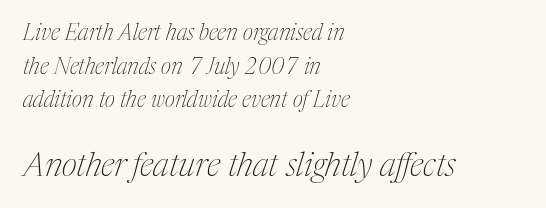
Do the characters align in a grid? No, the font is proportional. Is this a sans? No — the strokes have serifs. Words float on clear page, feet unadorned. Line starts are locked; line ends wander. Rendered with sloped, italic letterforms. No chunkiness to these letters — they're not bold.
